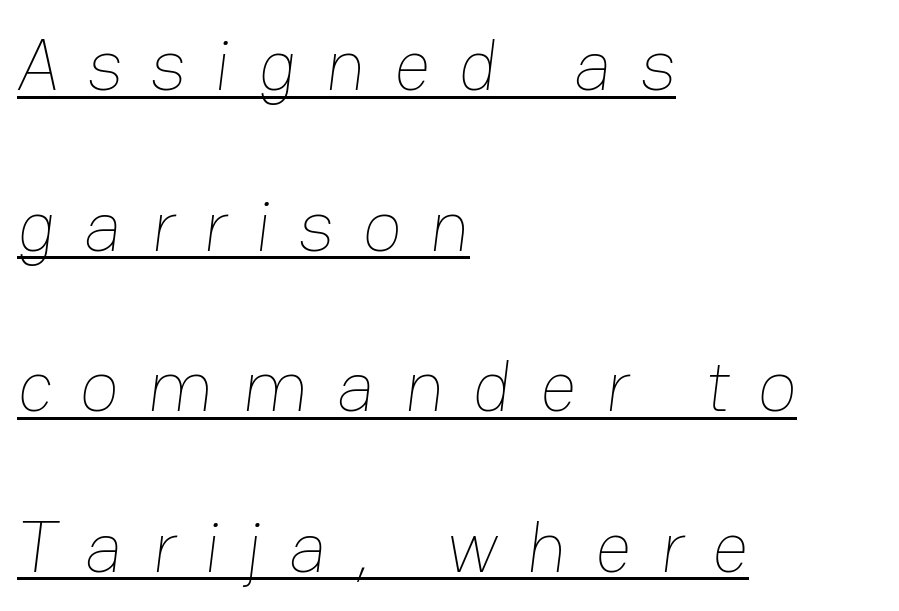
{"bold": "no", "weight": "thin", "width": "normal", "stroke_contrast": "low", "x_height": "medium", "monospaced": "no", "underline": "yes", "align": "left", "line_spacing": "loose", "line_spacing_ratio": 2.2, "letter_spacing": "wide", "letter_spacing_em": 0.38, "glyph_px": 73}
